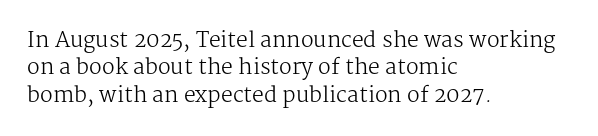
{"italic": "no", "bold": "no", "underline": "no", "align": "left", "line_spacing": "normal", "line_spacing_ratio": 1.3, "letter_spacing": "normal", "letter_spacing_em": 0.0, "glyph_px": 21}
